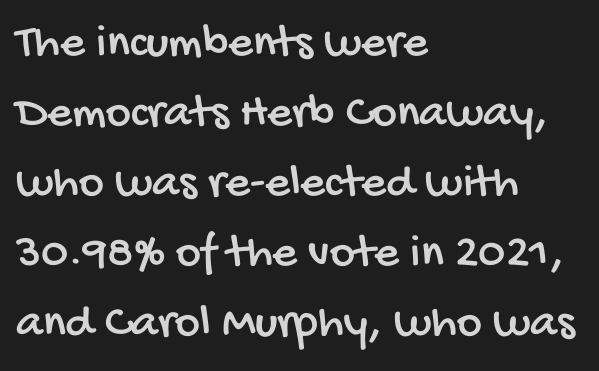
{"serif": "no", "width": "condensed", "stroke_contrast": "low", "x_height": "large", "monospaced": "no", "underline": "no", "align": "left", "line_spacing": "normal", "line_spacing_ratio": 1.46, "letter_spacing": "normal", "letter_spacing_em": 0.0, "glyph_px": 48}
